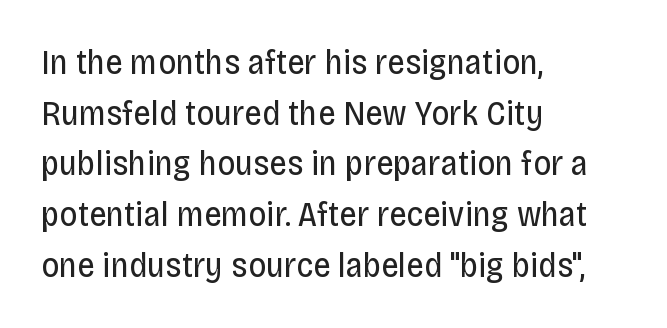
The letters advance in unequal steps, a hallmark of proportional type. The face used here is rendered with its standard letterfit. A typesetter would label this face a sans. Is there much room between lines? A standard amount, neither cramped nor airy. Where is the straight margin? On the left.
